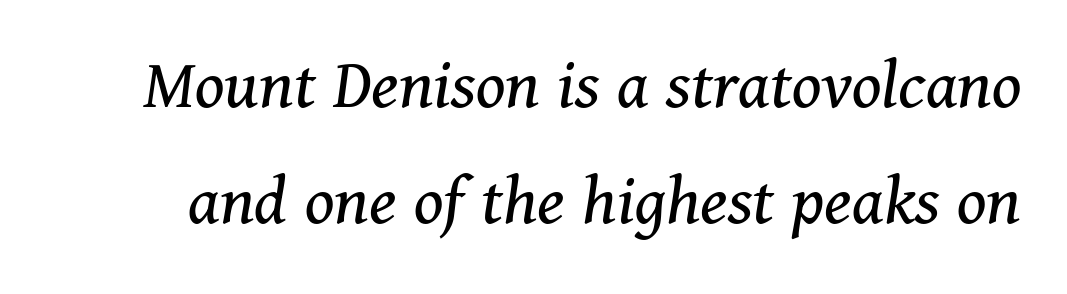
{"serif": "yes", "italic": "yes", "lean": "right", "slant_degrees": 11, "bold": "no", "weight": "regular", "width": "normal", "stroke_contrast": "medium", "x_height": "medium", "monospaced": "no", "underline": "no", "line_spacing": "normal", "line_spacing_ratio": 1.57, "letter_spacing": "normal", "letter_spacing_em": 0.0, "glyph_px": 74}
